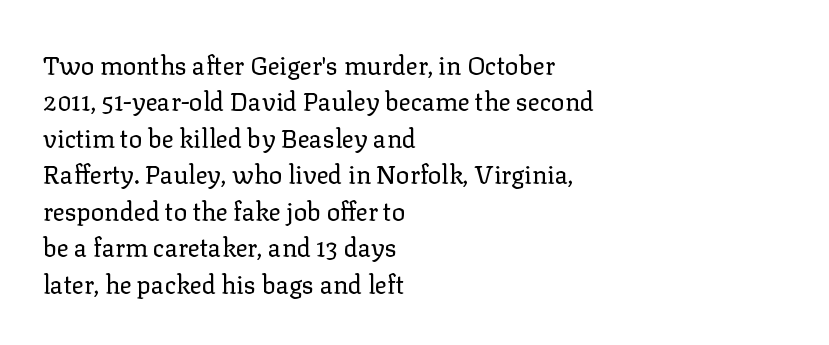
The image shows 25 px text type, upright; set left-aligned, normal line spacing (1.46x), normal letter spacing, not underlined.
